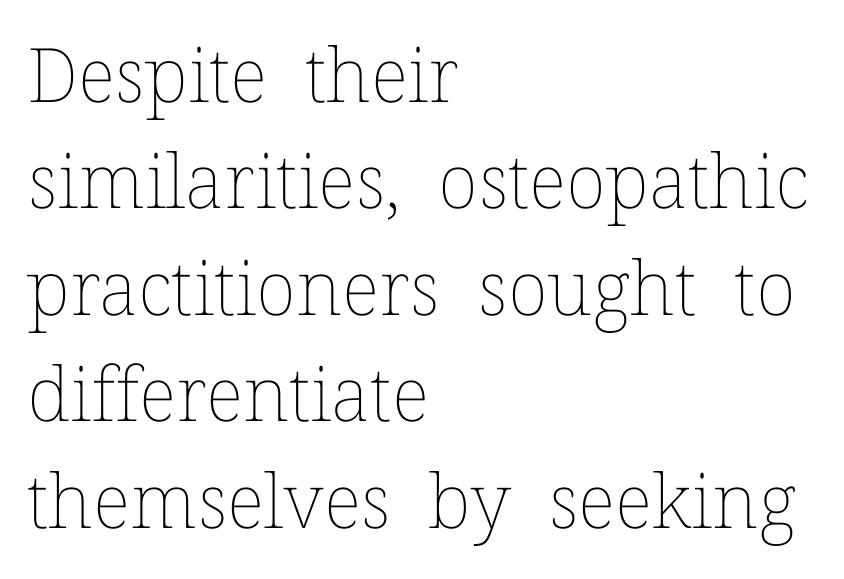
Q: Is the text bold? A: No.
Q: Is the text italic (slanted)? A: No, it is upright.
Q: Is the text underlined? A: No.
Q: How is the paragraph aligned? A: Left-aligned.
Q: Is the spacing between letters normal or unusually wide? A: Normal.
Q: Is the spacing between lines tight, normal or loose? A: Normal.
Q: Width (condensed, normal, or wide)? A: Normal.
Q: Stroke contrast? A: Low.
Q: x-height? A: Medium.
Q: Monospaced? A: No.
